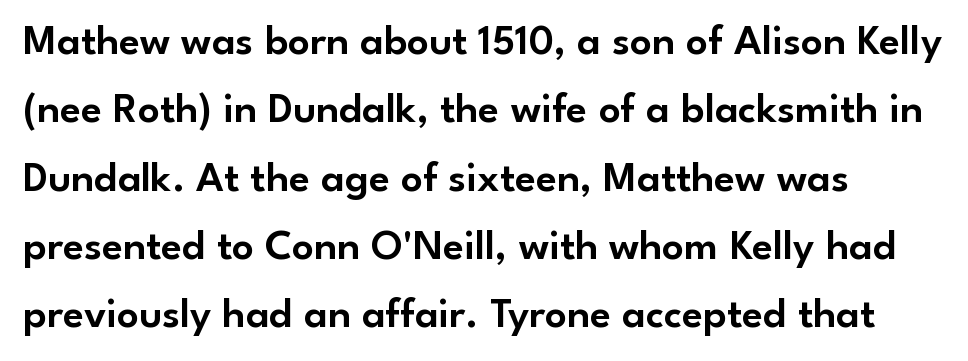
Q: Is the text italic (slanted)? A: No, it is upright.
Q: Is the typeface a serif or a sans-serif typeface? A: Sans-serif.
Q: Is the text underlined? A: No.
Q: How is the paragraph aligned? A: Left-aligned.
Q: Is the spacing between letters normal or unusually wide? A: Normal.
Q: Is the spacing between lines tight, normal or loose? A: Normal.
Q: Width (condensed, normal, or wide)? A: Normal.
Q: Stroke contrast? A: Low.
Q: x-height? A: Small.
Q: Monospaced? A: No.
